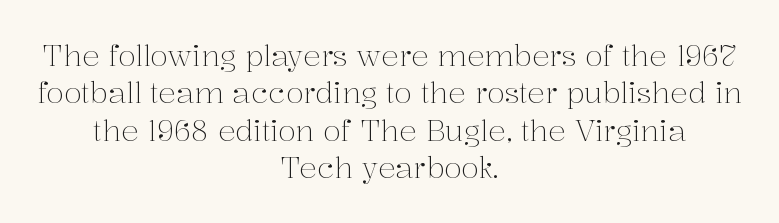
Q: Is the text bold? A: No.
Q: Is the text italic (slanted)? A: No, it is upright.
Q: Is the typeface a serif or a sans-serif typeface? A: Serif.
Q: Is the text underlined? A: No.
Q: How is the paragraph aligned? A: Centered.
Q: Is the spacing between letters normal or unusually wide? A: Normal.
Q: Is the spacing between lines tight, normal or loose? A: Normal.
Q: Width (condensed, normal, or wide)? A: Normal.
Q: Stroke contrast? A: Medium.
Q: x-height? A: Medium.
Q: Monospaced? A: No.
